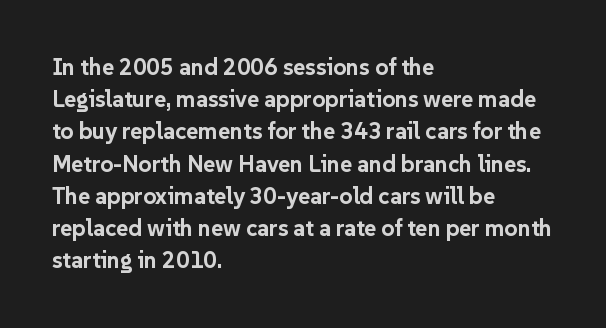
The image shows 23 px bold type, upright; set left-aligned, normal line spacing (1.4x), normal letter spacing, not underlined.
